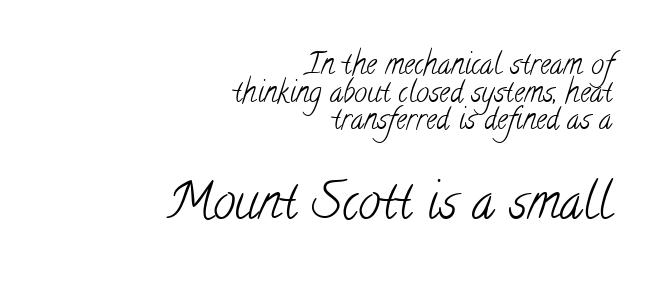
The image shows 50 px light, condensed serif type; set right-aligned, tight line spacing (0.95x), normal letter spacing, not underlined; the second (bottom) block is 1.72x larger; low stroke contrast and a small x-height.
